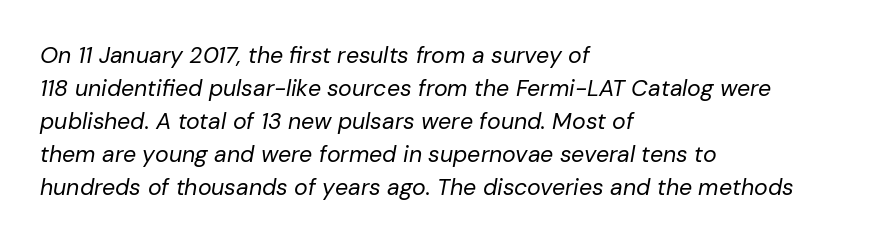
The image shows 23 px text type, italic (leaning right); set left-aligned, normal line spacing (1.43x), normal letter spacing, not underlined.
